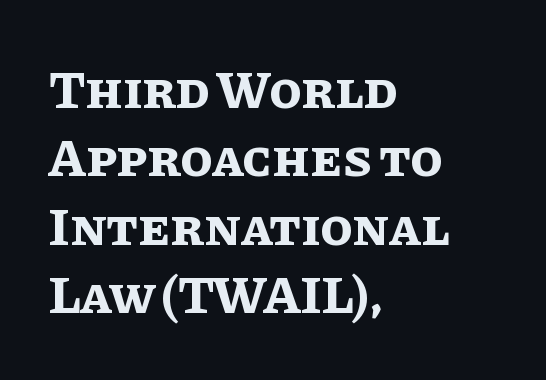
The image shows 53 px bold type, upright; set left-aligned, normal line spacing (1.29x), normal letter spacing, not underlined; low stroke contrast and a large x-height.
